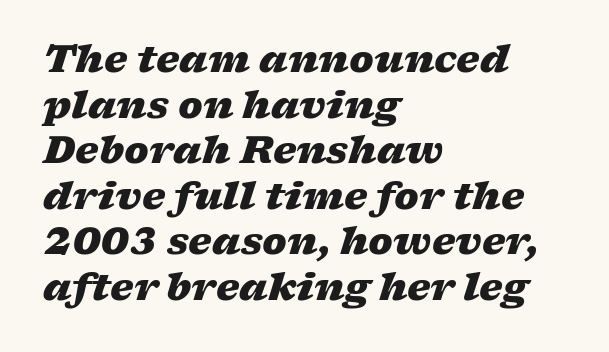
{"italic": "yes", "lean": "right", "slant_degrees": 17, "bold": "yes", "weight": "heavy", "width": "wide", "stroke_contrast": "low", "x_height": "medium", "monospaced": "no", "underline": "no", "align": "left", "line_spacing_ratio": 1.23, "letter_spacing": "normal", "letter_spacing_em": 0.0, "glyph_px": 37}
